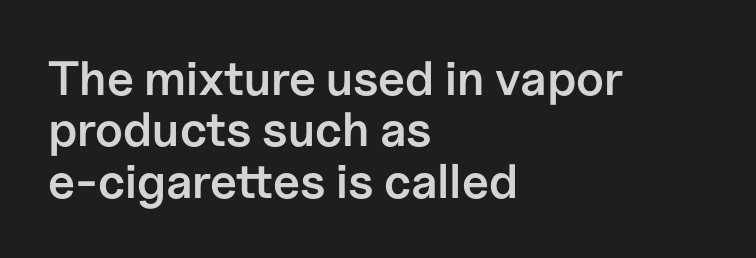
The image shows 48 px semibold sans-serif type, upright; set left-aligned, tight line spacing (1.07x), normal letter spacing, not underlined; low stroke contrast and a medium x-height.
